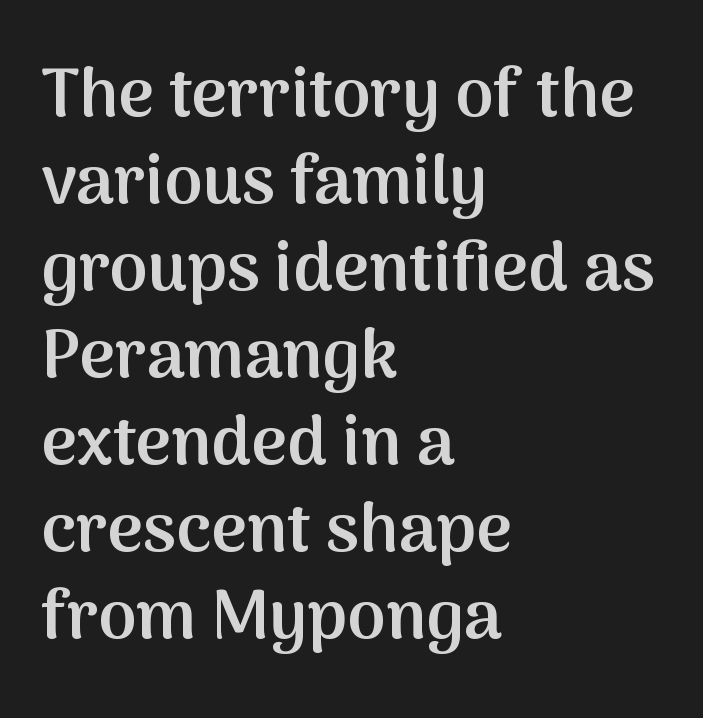
Q: Is the text bold? A: Semi-bold.
Q: Is the text italic (slanted)? A: No, it is upright.
Q: Is the typeface a serif or a sans-serif typeface? A: Sans-serif.
Q: Is the text underlined? A: No.
Q: How is the paragraph aligned? A: Left-aligned.
Q: Is the spacing between letters normal or unusually wide? A: Normal.
Q: Is the spacing between lines tight, normal or loose? A: Normal.
Q: Width (condensed, normal, or wide)? A: Normal.
Q: Stroke contrast? A: Medium.
Q: x-height? A: Medium.
Q: Monospaced? A: No.
